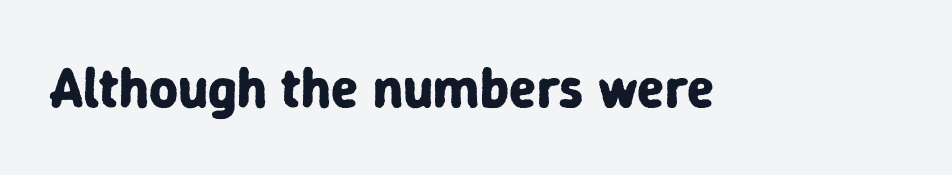
Q: Is the text bold? A: Yes.
Q: Is the text italic (slanted)? A: No, it is upright.
Q: Is the typeface a serif or a sans-serif typeface? A: Sans-serif.
Q: Is the text underlined? A: No.
Q: Is the spacing between letters normal or unusually wide? A: Normal.
Q: Width (condensed, normal, or wide)? A: Normal.
Q: Stroke contrast? A: Low.
Q: x-height? A: Medium.
Q: Monospaced? A: No.
